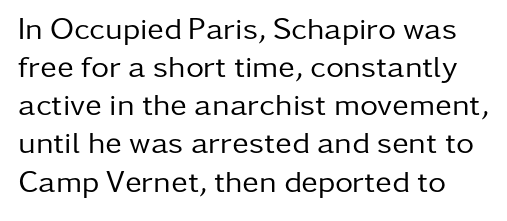
Has an underline been added? It has not. Think of a printed novel: that variable character pitch is what you see here. Summary of weight: not heavy and not bold. The gaps between neighbouring characters are ordinary and unremarkable. Stroke terminals: plain, sans-serif.
